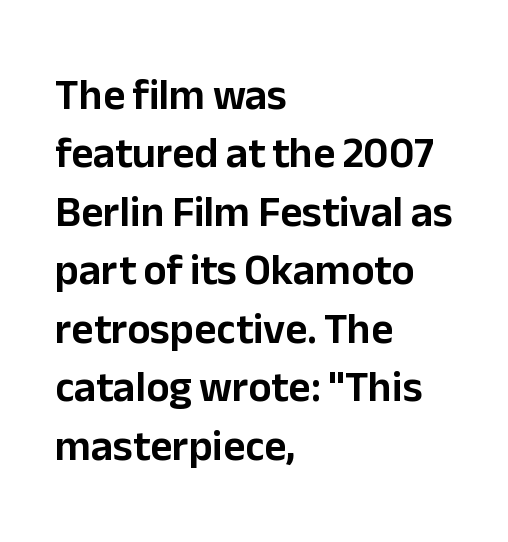
The image shows 43 px sans-serif type, upright; set left-aligned, normal line spacing (1.36x), normal letter spacing, not underlined; low stroke contrast and a medium x-height.
